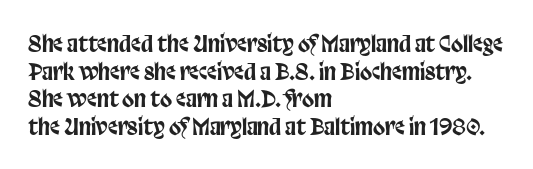
The image shows 22 px text type, upright; set left-aligned, normal line spacing (1.26x), normal letter spacing, not underlined.
